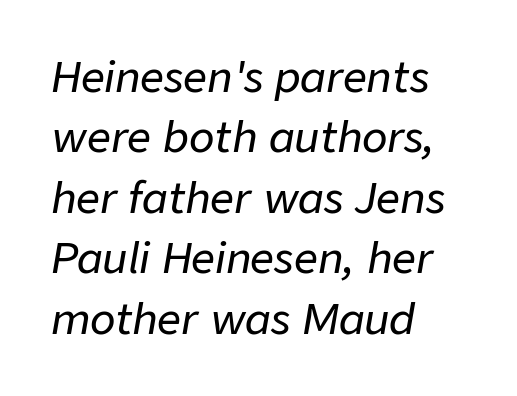
Q: Is the text italic (slanted)? A: Yes, it leans right by about 9 degrees.
Q: Is the text underlined? A: No.
Q: How is the paragraph aligned? A: Left-aligned.
Q: Is the spacing between letters normal or unusually wide? A: Normal.
Q: Is the spacing between lines tight, normal or loose? A: Normal.
Q: Width (condensed, normal, or wide)? A: Normal.
Q: Stroke contrast? A: Low.
Q: x-height? A: Medium.
Q: Monospaced? A: No.
